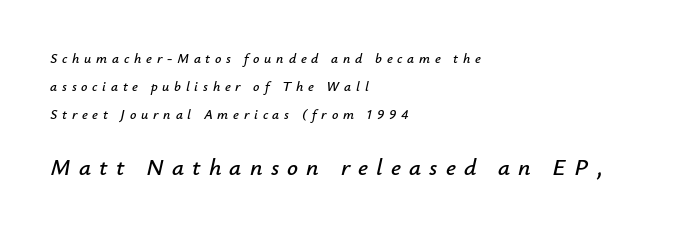
Q: Is the text italic (slanted)? A: Yes, it leans right by about 12 degrees.
Q: Is the text underlined? A: No.
Q: How is the paragraph aligned? A: Left-aligned.
Q: Is the spacing between letters normal or unusually wide? A: Unusually wide.
Q: Is the spacing between lines tight, normal or loose? A: Loose.
Q: Which block of text is set in a larger size, the first (top) or the second (bottom)? A: The second (bottom) one.
